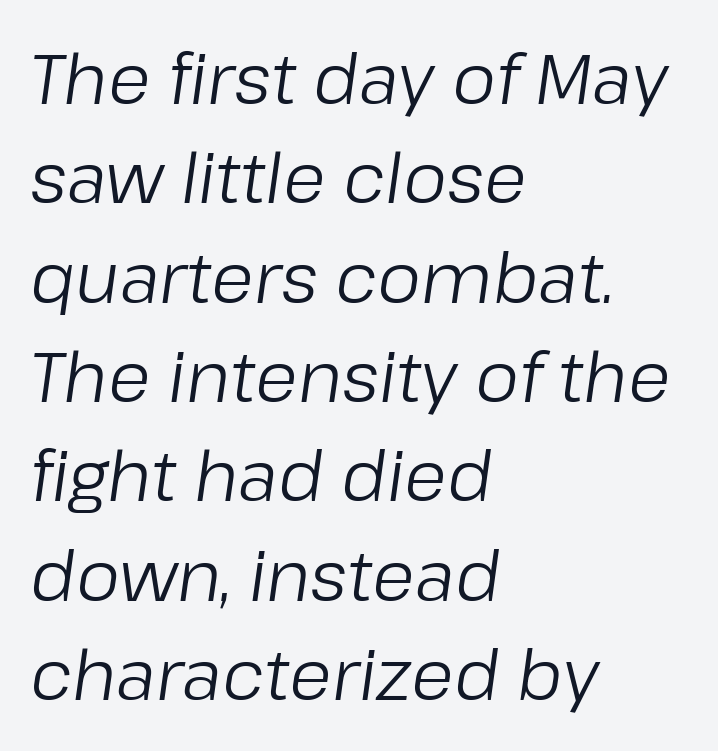
The image shows 69 px regular-weight type, italic (leaning right); set left-aligned, normal line spacing (1.44x), normal letter spacing, not underlined; low stroke contrast and a medium x-height.
